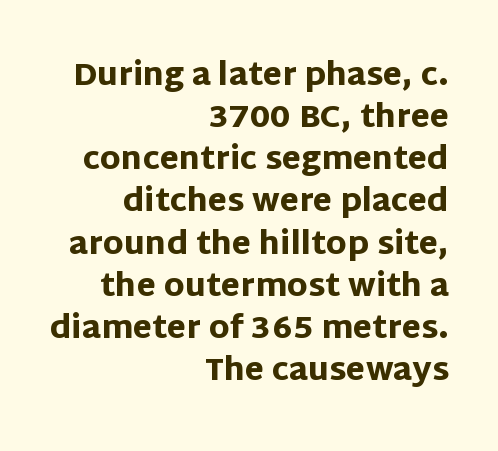
The image shows 31 px heavy sans-serif type, upright; set right-aligned, normal line spacing (1.36x), normal letter spacing, not underlined; low stroke contrast and a large x-height.
